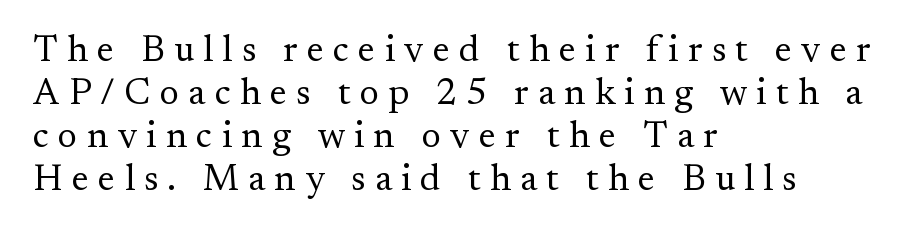
{"serif": "yes", "italic": "no", "bold": "no", "weight": "regular", "width": "normal", "stroke_contrast": "medium", "x_height": "small", "monospaced": "no", "underline": "no", "align": "left", "line_spacing_ratio": 1.16, "letter_spacing": "wide", "letter_spacing_em": 0.25, "glyph_px": 37}
